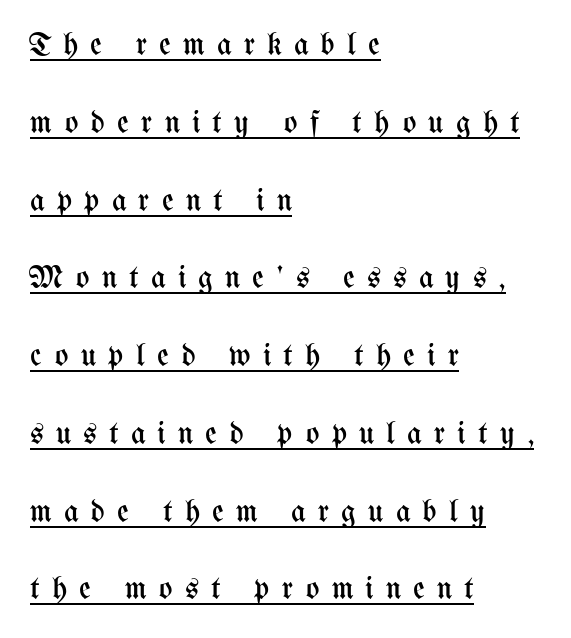
{"italic": "no", "bold": "no", "weight": "regular", "width": "condensed", "stroke_contrast": "medium", "x_height": "medium", "monospaced": "no", "underline": "yes", "align": "left", "line_spacing": "loose", "line_spacing_ratio": 2.43, "letter_spacing": "wide", "letter_spacing_em": 0.38, "glyph_px": 32}
